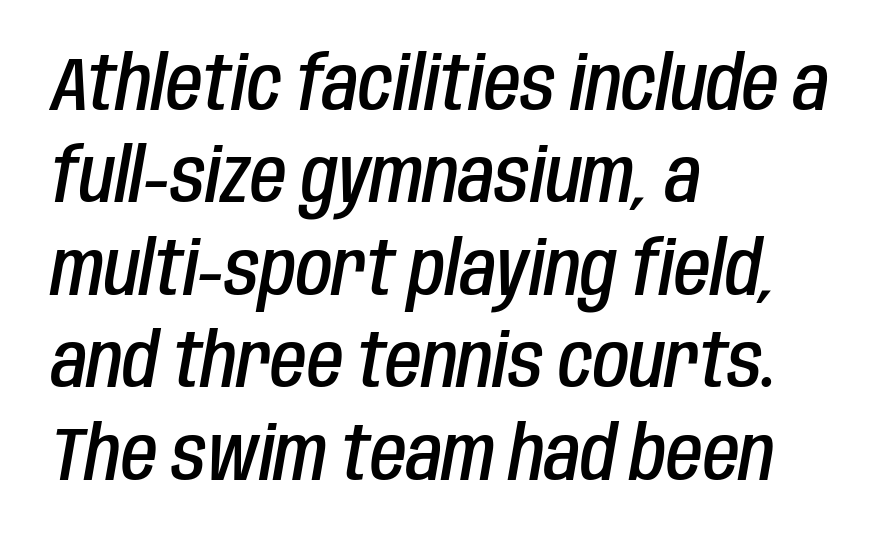
Q: Is the text bold? A: Semi-bold.
Q: Is the text italic (slanted)? A: Yes, it leans right by about 10 degrees.
Q: Is the text underlined? A: No.
Q: How is the paragraph aligned? A: Left-aligned.
Q: Is the spacing between letters normal or unusually wide? A: Normal.
Q: Is the spacing between lines tight, normal or loose? A: Normal.
Q: Width (condensed, normal, or wide)? A: Condensed.
Q: Stroke contrast? A: Low.
Q: x-height? A: Large.
Q: Monospaced? A: No.
